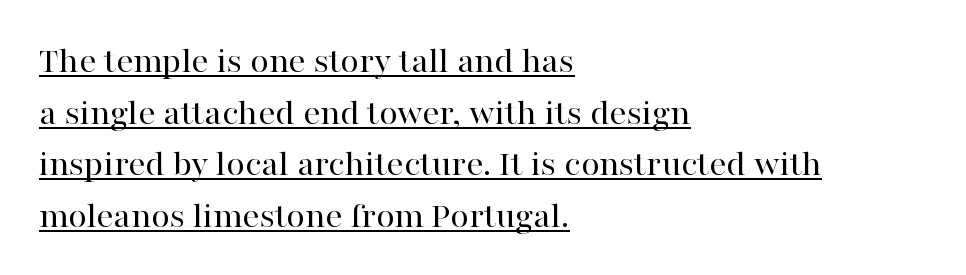
The face used here appears with an underline applied. Vertical stems look standard width or narrower in stroke. Style check: upright. Left-aligned paragraph, ragged on the right.
